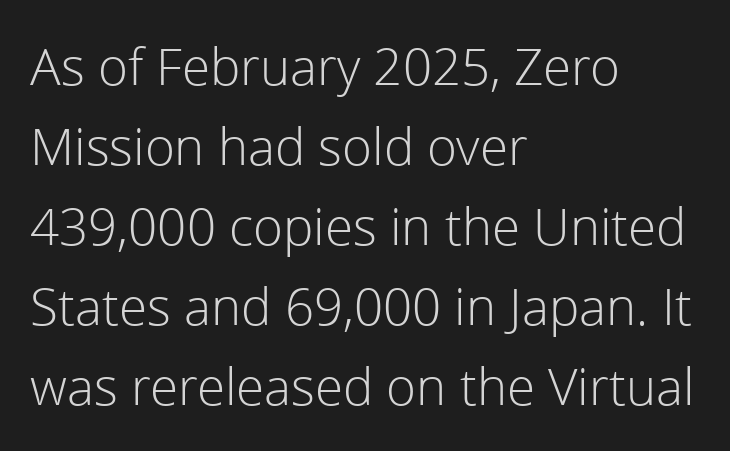
Q: Is the text bold? A: No.
Q: Is the text italic (slanted)? A: No, it is upright.
Q: Is the typeface a serif or a sans-serif typeface? A: Sans-serif.
Q: Is the text underlined? A: No.
Q: How is the paragraph aligned? A: Left-aligned.
Q: Is the spacing between letters normal or unusually wide? A: Normal.
Q: Is the spacing between lines tight, normal or loose? A: Normal.
Q: Width (condensed, normal, or wide)? A: Normal.
Q: x-height? A: Medium.
Q: Monospaced? A: No.
